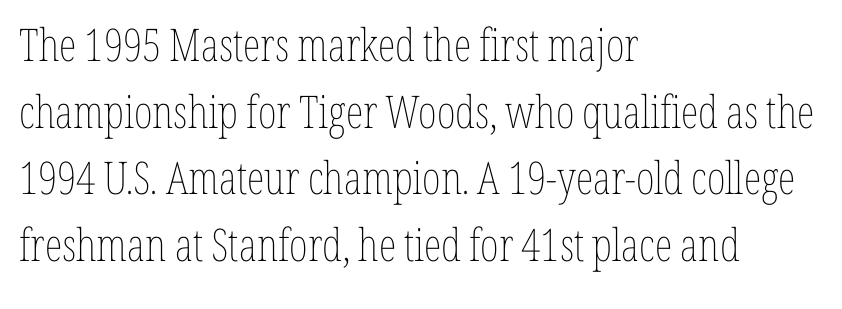
The image shows 45 px thin, condensed type, upright; set left-aligned, normal line spacing (1.48x), normal letter spacing, not underlined; low stroke contrast and a medium x-height.
